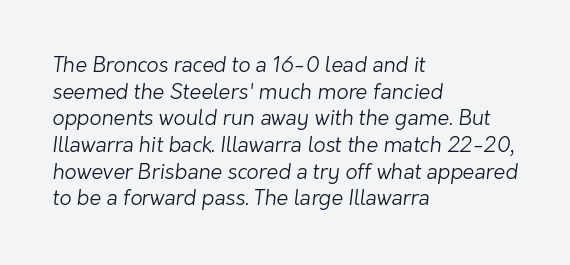
Q: Is the text bold? A: No.
Q: Is the text underlined? A: No.
Q: How is the paragraph aligned? A: Left-aligned.
Q: Is the spacing between letters normal or unusually wide? A: Normal.
Q: Is the spacing between lines tight, normal or loose? A: Normal.
